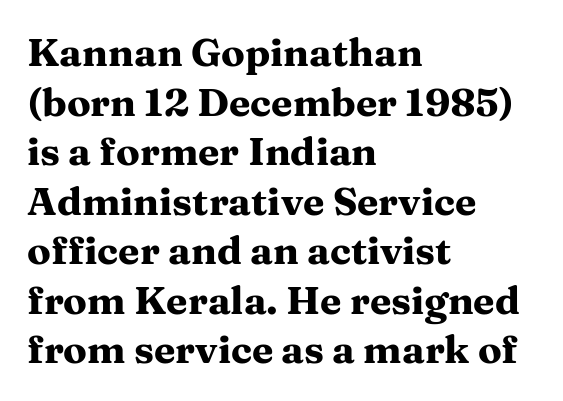
{"serif": "yes", "italic": "no", "bold": "yes", "weight": "heavy", "width": "wide", "stroke_contrast": "medium", "x_height": "medium", "monospaced": "no", "underline": "no", "align": "left", "line_spacing": "normal", "line_spacing_ratio": 1.27, "letter_spacing": "normal", "letter_spacing_em": 0.0, "glyph_px": 39}
